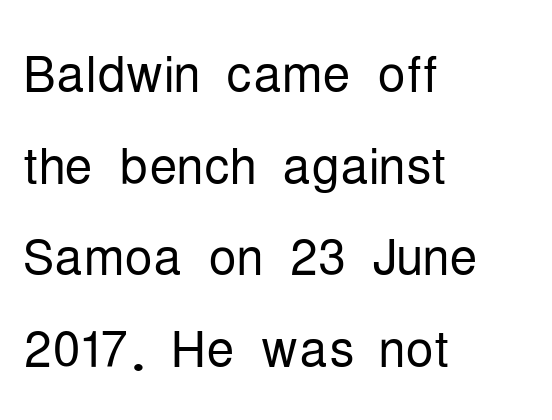
Q: Is the text bold? A: No.
Q: Is the text italic (slanted)? A: No, it is upright.
Q: Is the typeface a serif or a sans-serif typeface? A: Sans-serif.
Q: Is the text underlined? A: No.
Q: How is the paragraph aligned? A: Left-aligned.
Q: Is the spacing between letters normal or unusually wide? A: Normal.
Q: Is the spacing between lines tight, normal or loose? A: Normal.
Q: Width (condensed, normal, or wide)? A: Condensed.
Q: Stroke contrast? A: Low.
Q: x-height? A: Medium.
Q: Monospaced? A: No.
